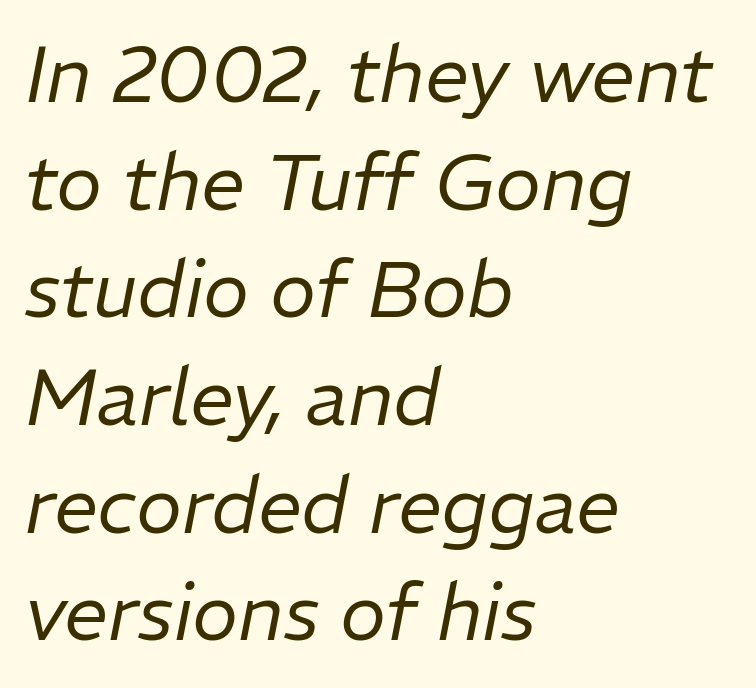
Q: Is the text bold? A: No.
Q: Is the text italic (slanted)? A: Yes, it leans right by about 11 degrees.
Q: Is the text underlined? A: No.
Q: How is the paragraph aligned? A: Left-aligned.
Q: Is the spacing between letters normal or unusually wide? A: Normal.
Q: Is the spacing between lines tight, normal or loose? A: Normal.
Q: Width (condensed, normal, or wide)? A: Normal.
Q: Stroke contrast? A: Low.
Q: x-height? A: Medium.
Q: Monospaced? A: No.
